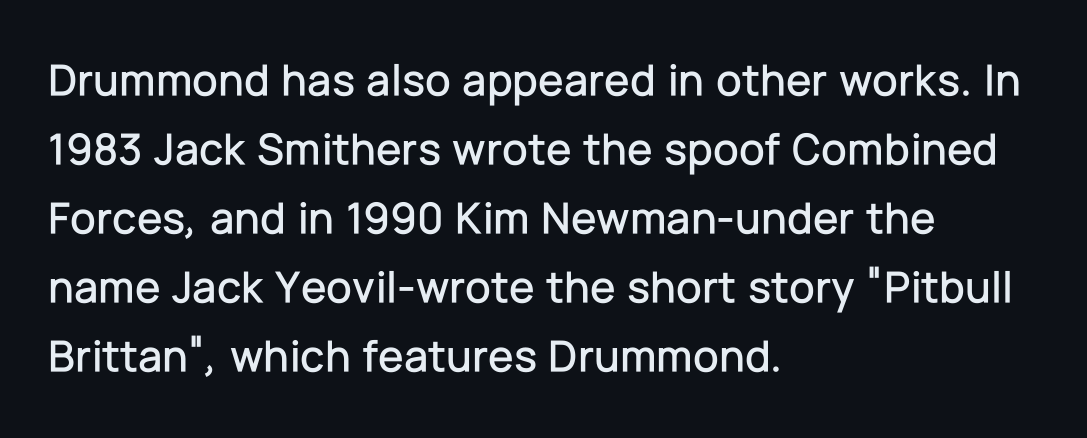
Varying glyph widths throughout — classic text-font behaviour. Compared with typical paragraphs, the rows here are spaced about the same. No extra tracking has been applied to these lines. The strip under each line holds only bare page.
